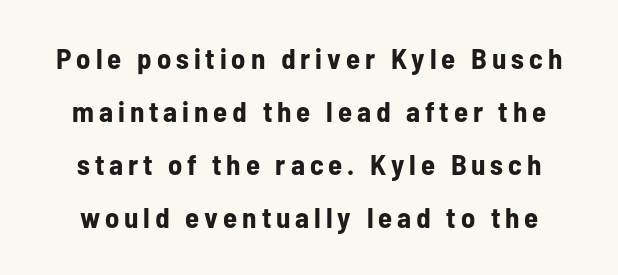
The image shows 29 px bold, condensed sans-serif type, upright; set line spacing 1.83x, not underlined; low stroke contrast and a medium x-height.
